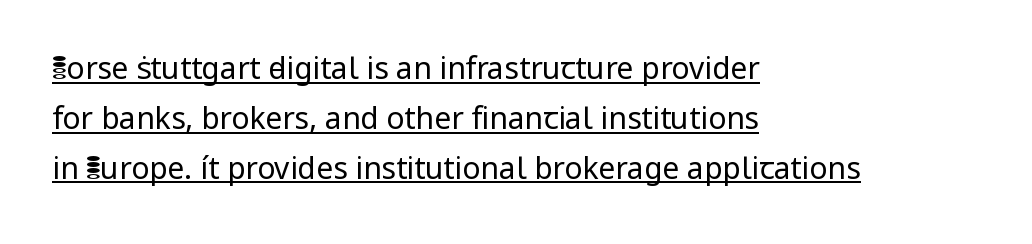
The typesetter has applied underlining to the passage shown. The type family on display is of the sans-serif kind. The letters advance in unequal steps, a hallmark of proportional type. The vertical gap from one line to the next is medium. The passage shown has conventional tracking throughout.
